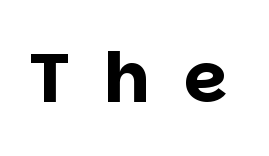
The image shows 69 px bold sans-serif type, upright; set unusually wide letter spacing (+0.49 em), not underlined; low stroke contrast and a large x-height.
